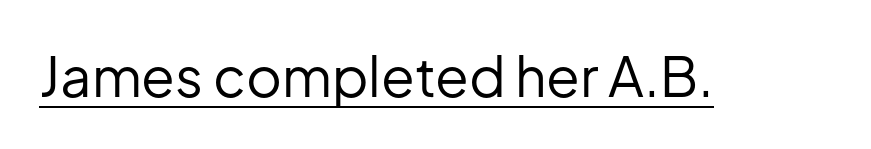
The strokes are not fattened; the text isn't bold. Decoration check: the copy is underlined. This is roman type, the default non-slanted kind. Character widths vary here, with narrow letters taking less room than wide ones. Tracking here is standard; glyphs follow each other at the usual distance. The rendering shows plain stroke endings on the letterforms — a sans-serif design.
